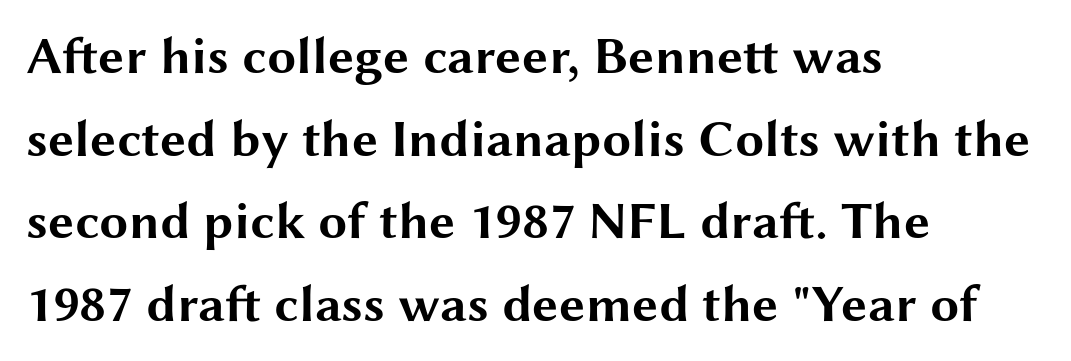
{"serif": "no", "italic": "no", "bold": "yes", "weight": "bold", "width": "wide", "stroke_contrast": "medium", "x_height": "medium", "monospaced": "no", "underline": "no", "align": "left", "line_spacing": "normal", "line_spacing_ratio": 1.59, "letter_spacing": "normal", "letter_spacing_em": 0.0, "glyph_px": 52}
